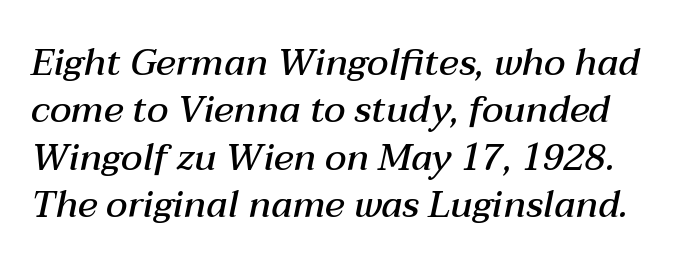
Q: Is the text bold? A: Semi-bold.
Q: Is the text italic (slanted)? A: Yes, it leans right by about 12 degrees.
Q: Is the text underlined? A: No.
Q: Is the spacing between letters normal or unusually wide? A: Normal.
Q: Is the spacing between lines tight, normal or loose? A: Normal.
Q: Width (condensed, normal, or wide)? A: Normal.
Q: Stroke contrast? A: Medium.
Q: x-height? A: Medium.
Q: Monospaced? A: No.
